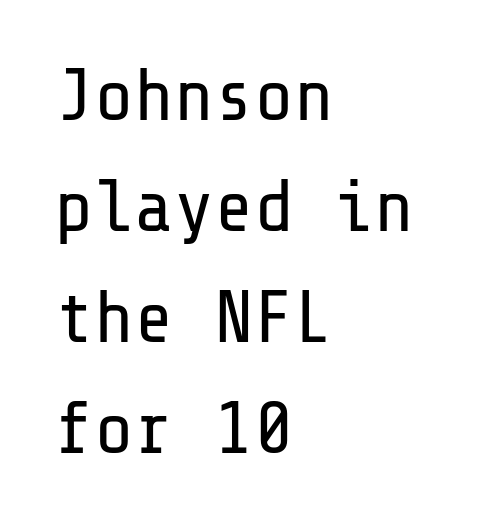
These lines are set flush left with a ragged right edge. Is there much room between lines? A standard amount, neither cramped nor airy. Look at the bottom of the vertical strokes: they stop flat, with no serifs. Type without underlining. Does the lettering tilt? It doesn't — this is upright.
